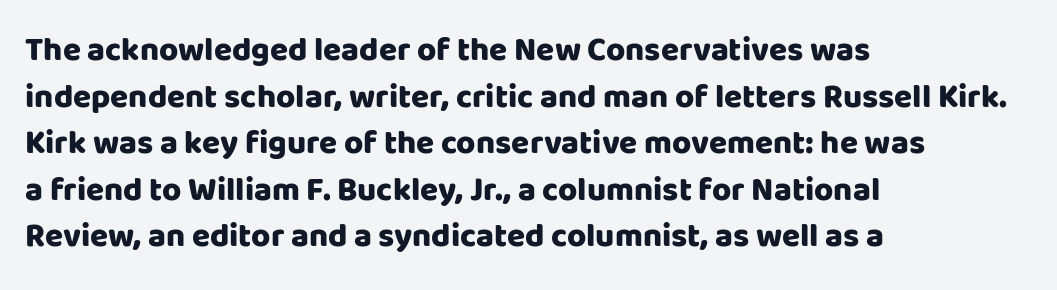
{"serif": "no", "italic": "no", "bold": "yes", "weight": "heavy", "width": "normal", "stroke_contrast": "low", "x_height": "large", "monospaced": "no", "underline": "no", "align": "left", "line_spacing": "normal", "line_spacing_ratio": 1.41, "letter_spacing": "normal", "letter_spacing_em": 0.0, "glyph_px": 33}
